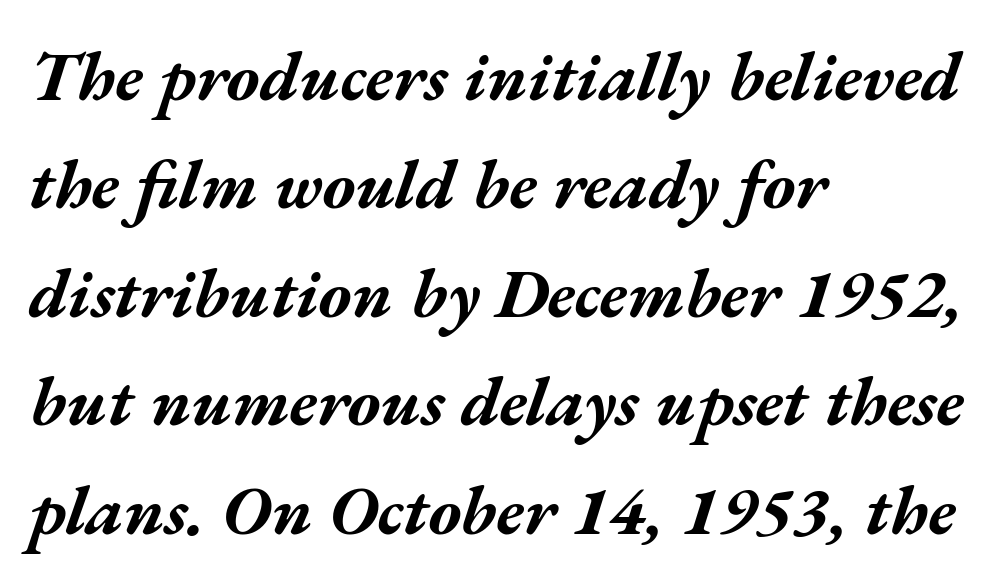
Q: Is the text bold? A: Yes.
Q: Is the text italic (slanted)? A: Yes, it leans right by about 17 degrees.
Q: Is the text underlined? A: No.
Q: How is the paragraph aligned? A: Left-aligned.
Q: Is the spacing between letters normal or unusually wide? A: Normal.
Q: Is the spacing between lines tight, normal or loose? A: Normal.
Q: Width (condensed, normal, or wide)? A: Wide.
Q: Stroke contrast? A: Medium.
Q: x-height? A: Medium.
Q: Monospaced? A: No.
